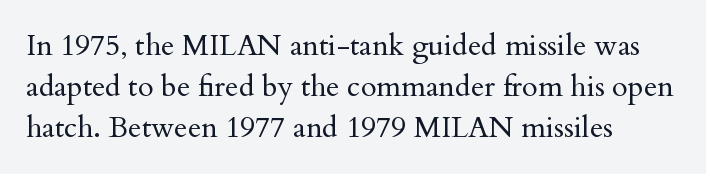
Check where the strokes stop: tiny serifs finish them off. Spacing verdict: proportional, widths tailored to each character. The setting favours the left margin, as ordinary paragraphs usually do. Weight class: somewhere from thin through regular. A typesetter would mark this as roman, not italic. The zone under the glyphs is completely vacant.
